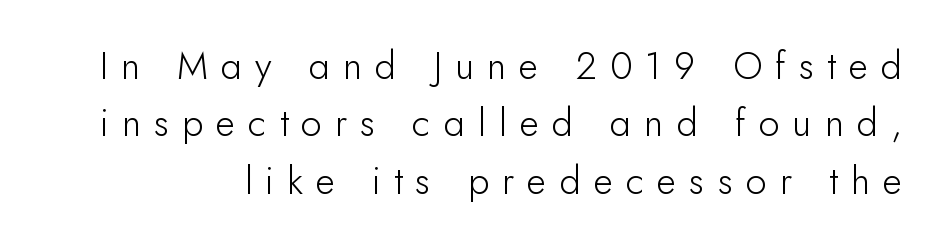
Q: Is the text bold? A: No.
Q: Is the text italic (slanted)? A: No, it is upright.
Q: Is the typeface a serif or a sans-serif typeface? A: Sans-serif.
Q: Is the text underlined? A: No.
Q: Is the spacing between letters normal or unusually wide? A: Unusually wide.
Q: Is the spacing between lines tight, normal or loose? A: Normal.
Q: Width (condensed, normal, or wide)? A: Normal.
Q: Stroke contrast? A: Low.
Q: x-height? A: Small.
Q: Monospaced? A: No.
